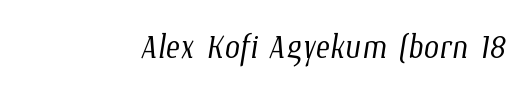
Each letter keeps its own natural width here, so spacing adapts to shape. Descenders hang freely into open space. The weight would be labelled regular, book, light, or lighter still. Nobody touched the tracking dial on this one.
